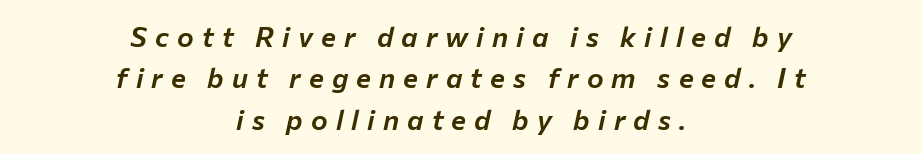
The image shows 28 px text type, italic (leaning right); set centered, normal line spacing (1.48x), unusually wide letter spacing (+0.29 em), not underlined; low stroke contrast and a medium x-height.
